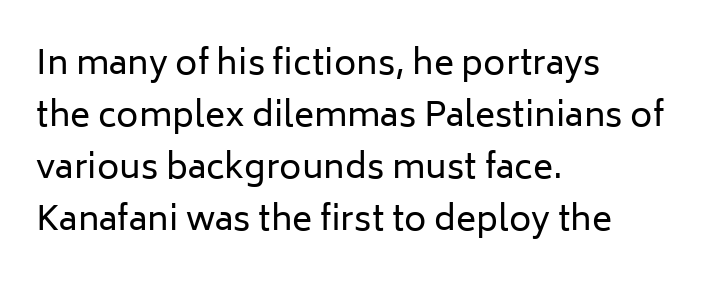
The image shows 34 px regular-weight sans-serif type, upright; set left-aligned, normal line spacing (1.53x), normal letter spacing, not underlined; low stroke contrast and a medium x-height.
